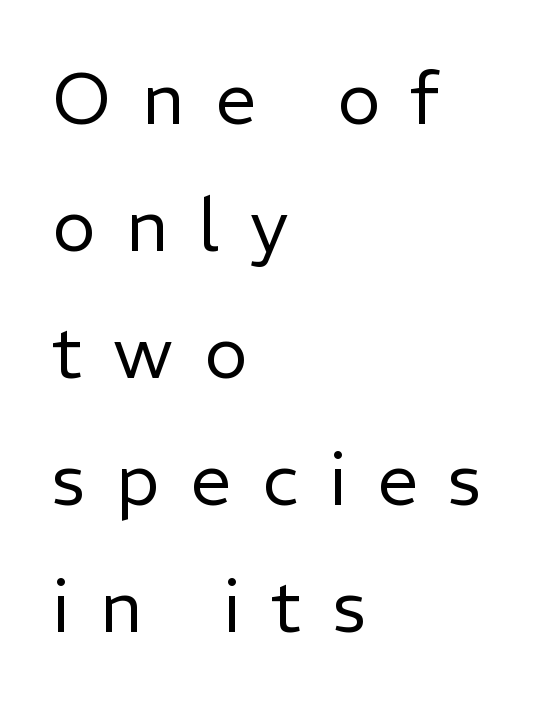
Q: Is the text bold? A: No.
Q: Is the text italic (slanted)? A: No, it is upright.
Q: Is the typeface a serif or a sans-serif typeface? A: Sans-serif.
Q: Is the text underlined? A: No.
Q: How is the paragraph aligned? A: Left-aligned.
Q: Is the spacing between letters normal or unusually wide? A: Unusually wide.
Q: Width (condensed, normal, or wide)? A: Normal.
Q: Stroke contrast? A: Low.
Q: x-height? A: Medium.
Q: Monospaced? A: No.
